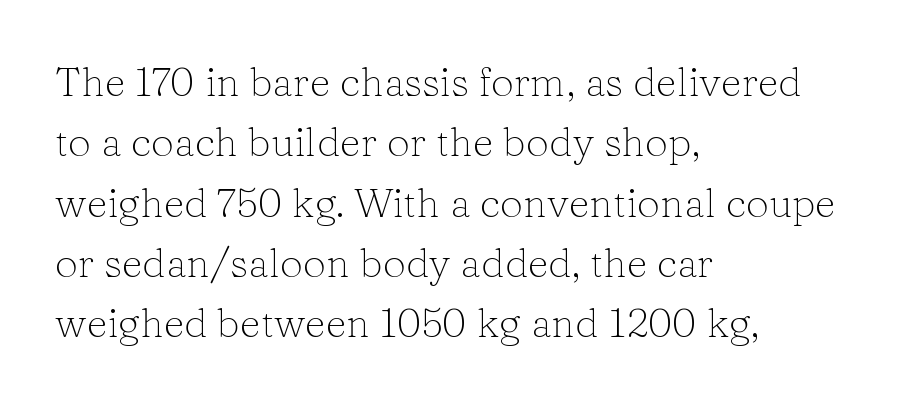
{"serif": "yes", "italic": "no", "bold": "no", "weight": "light", "width": "normal", "stroke_contrast": "low", "x_height": "medium", "monospaced": "no", "underline": "no", "align": "left", "line_spacing": "normal", "line_spacing_ratio": 1.47, "letter_spacing": "normal", "letter_spacing_em": 0.0, "glyph_px": 41}
